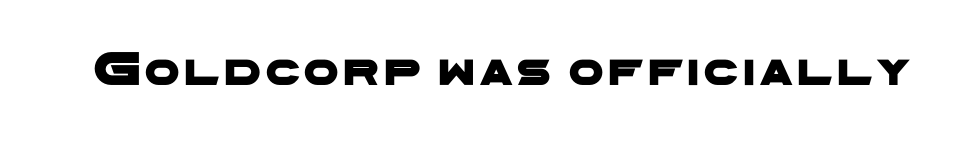
Q: Is the typeface a serif or a sans-serif typeface? A: Sans-serif.
Q: Is the text underlined? A: No.
Q: Width (condensed, normal, or wide)? A: Wide.
Q: Stroke contrast? A: Low.
Q: x-height? A: Medium.
Q: Monospaced? A: No.
